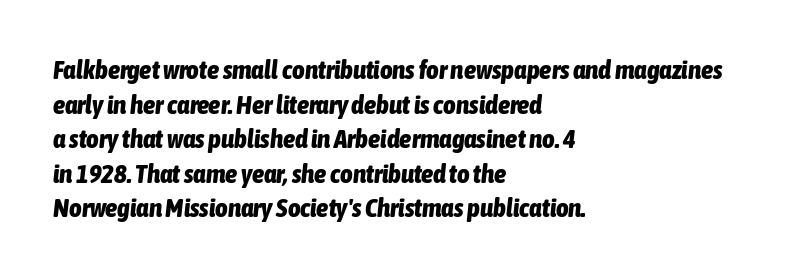
Is there much room between lines? A standard amount, neither cramped nor airy. The face used here has the dense, thick strokes of a bold. Here the glyphs are tracked normally, forming tight word shapes. An italicized treatment has been applied to the whole sample. Check the space under the baseline: it is left empty.
